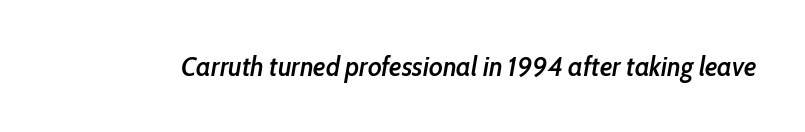
Q: Is the text bold? A: Semi-bold.
Q: Is the text italic (slanted)? A: Yes, it leans right by about 10 degrees.
Q: Is the text underlined? A: No.
Q: Is the spacing between letters normal or unusually wide? A: Normal.
